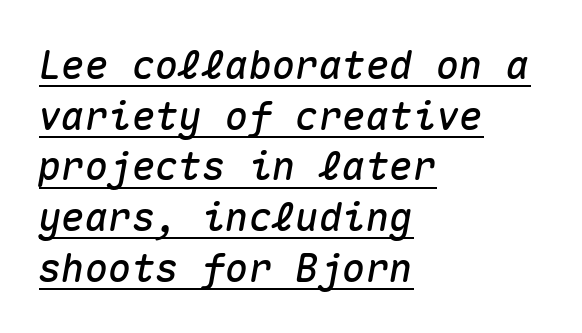
The rendering uses a moderate line-height, typical for paragraphs. Like a heading marked for emphasis, these lines bear an underscore. Alignment: flush left. Every character here occupies the same horizontal width, giving the sample a typewriter-like rhythm. Standard letterfit; no display-style spreading of the glyphs.
